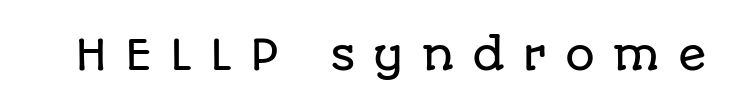
{"serif": "no", "italic": "no", "width": "normal", "stroke_contrast": "low", "x_height": "large", "monospaced": "no", "underline": "no", "letter_spacing": "wide", "letter_spacing_em": 0.42, "glyph_px": 42}
